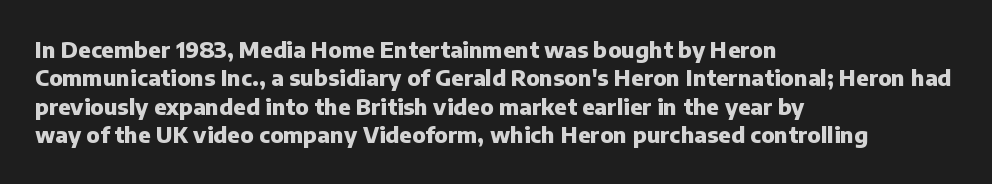
Q: Is the text bold? A: Yes.
Q: Is the text italic (slanted)? A: No, it is upright.
Q: Is the text underlined? A: No.
Q: How is the paragraph aligned? A: Left-aligned.
Q: Is the spacing between letters normal or unusually wide? A: Normal.
Q: Is the spacing between lines tight, normal or loose? A: Normal.
